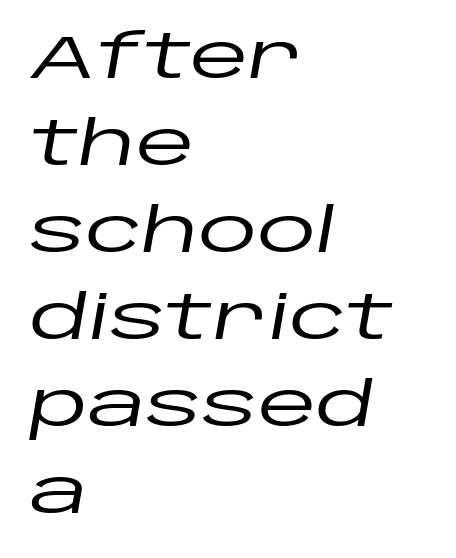
The ragged edge is on the right, which tells us the setting is flush left. The letterforms sit shoulder to shoulder at normal distance. The zone under the glyphs is completely vacant. Slant detected: the letters are inclined.
